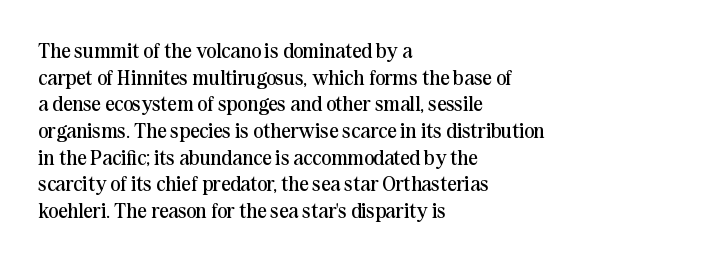
The image shows 21 px text type, upright; set left-aligned, normal line spacing (1.27x), normal letter spacing, not underlined.
